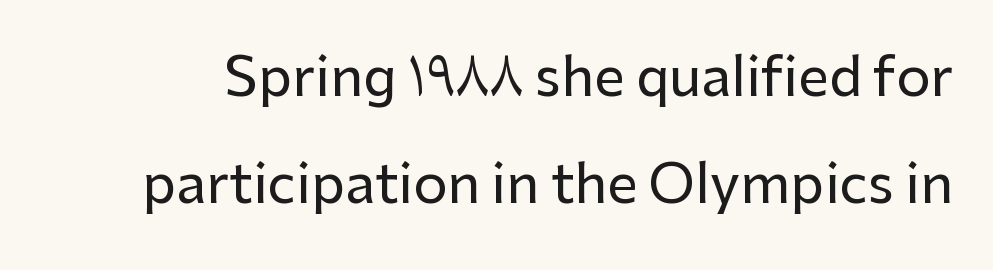
The tracking reads as untouched default to a designer's eye. These lines are rendered in a variable-pitch font. A typesetter would label this face a sans. Underlining? Definitely not there. The space between consecutive lines is lavish.
